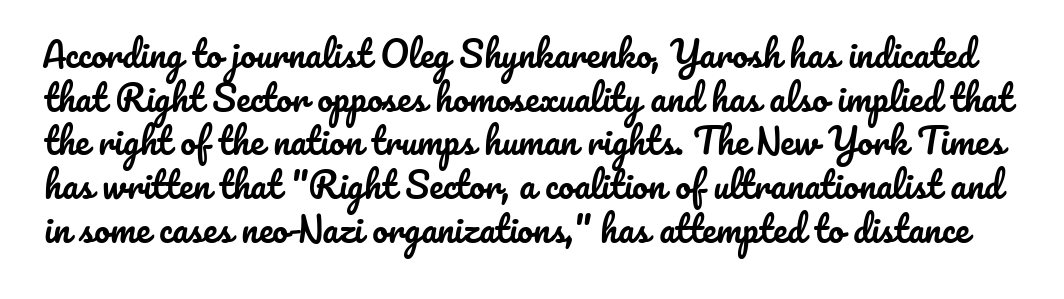
{"width": "normal", "stroke_contrast": "low", "x_height": "small", "monospaced": "no", "underline": "no", "line_spacing": "normal", "line_spacing_ratio": 1.25, "letter_spacing": "normal", "letter_spacing_em": 0.0, "glyph_px": 35}
